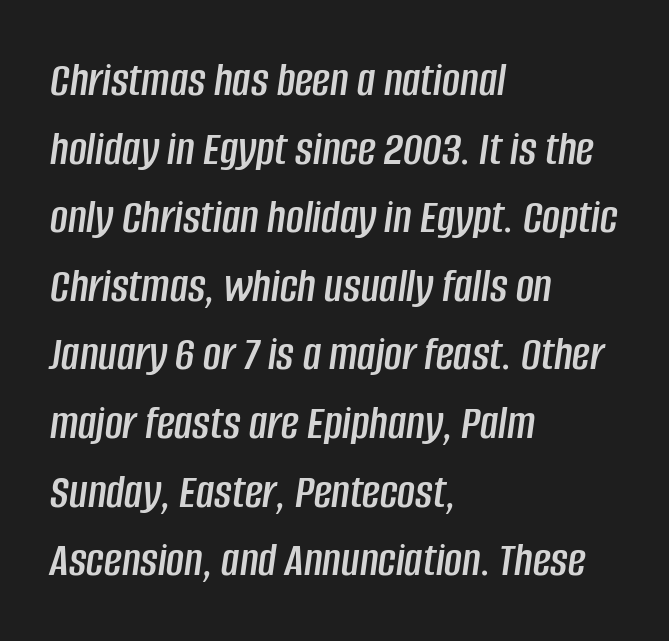
Horizontal bands of white between lines are of average thickness. The specimen omits any rule beneath the text block's lines. Caption: standard tracking, unaltered. The rendering uses natural spacing where letterforms have individual widths.
